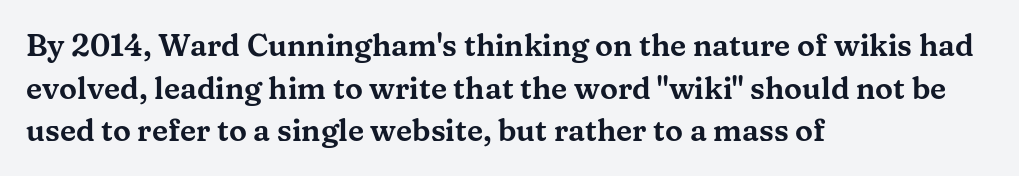
The face used here is seriffed, in the tradition of book romans. This sample uses an upright cut, with every glyph sitting square on the baseline. Type without underlining. Reading down the block, your eye returns to a fixed left position each line. The tracking reads as untouched default to a designer's eye. In terms of leading, this rendering sits right in the middle.
